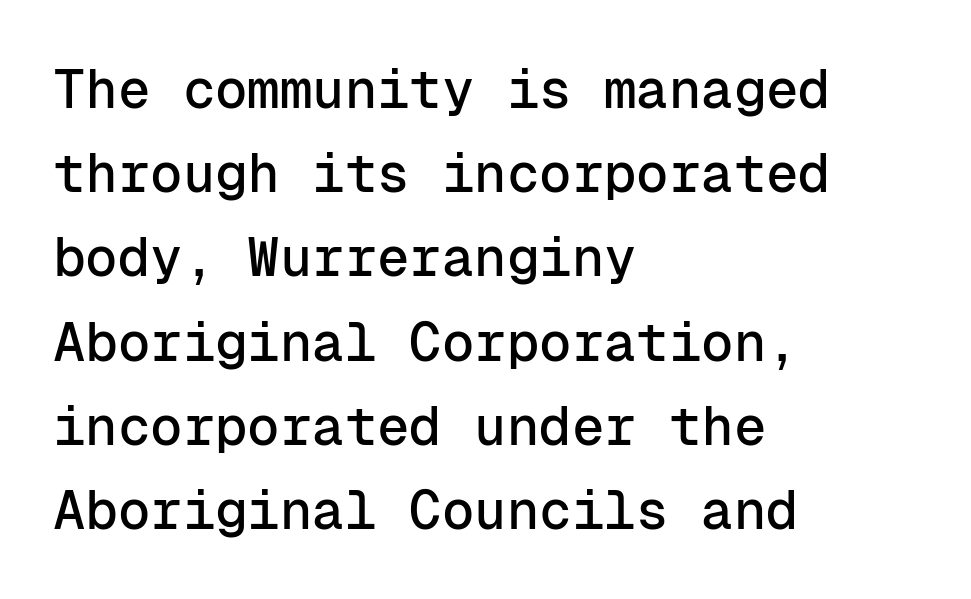
The image shows 54 px sans-serif type, upright, monospaced; set left-aligned, normal line spacing (1.56x), normal letter spacing, not underlined; low stroke contrast and a medium x-height.
